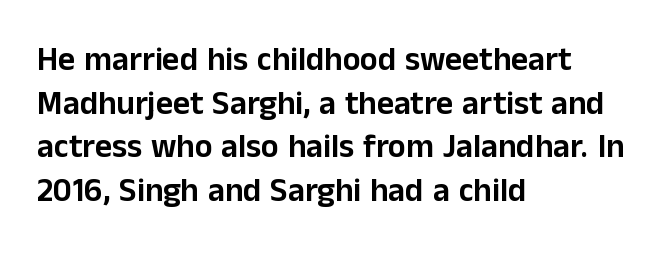
{"serif": "no", "italic": "no", "width": "normal", "stroke_contrast": "low", "x_height": "medium", "monospaced": "no", "underline": "no", "align": "left", "line_spacing": "normal", "line_spacing_ratio": 1.32, "letter_spacing": "normal", "letter_spacing_em": 0.0, "glyph_px": 33}
